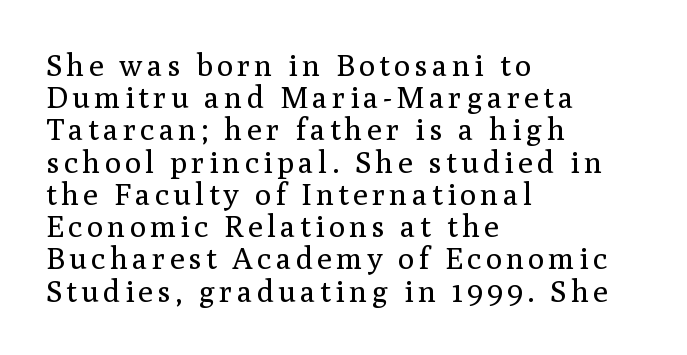
Q: Is the text bold? A: No.
Q: Is the text italic (slanted)? A: No, it is upright.
Q: Is the typeface a serif or a sans-serif typeface? A: Serif.
Q: Is the text underlined? A: No.
Q: How is the paragraph aligned? A: Left-aligned.
Q: Is the spacing between lines tight, normal or loose? A: Tight.
Q: Width (condensed, normal, or wide)? A: Normal.
Q: Stroke contrast? A: Medium.
Q: x-height? A: Medium.
Q: Monospaced? A: No.
